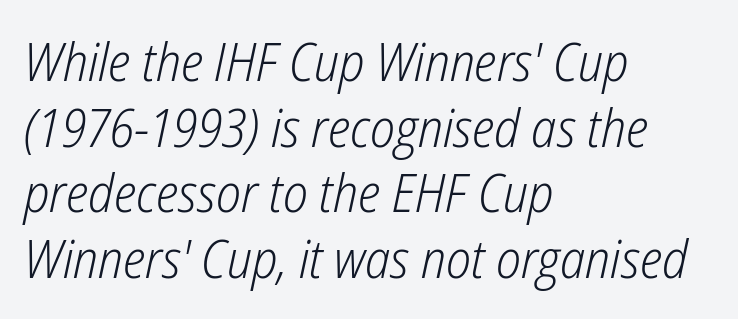
These lines are rendered in a variable-pitch font. The lines in this sample share a left origin and differ only in where they stop. There's an unmistakable incline to the writing here. This is not heavy type; no bold has been used. Observe the ordinary spacing: letters are neighbours, not strangers. Nobody drew a line under any word here.
